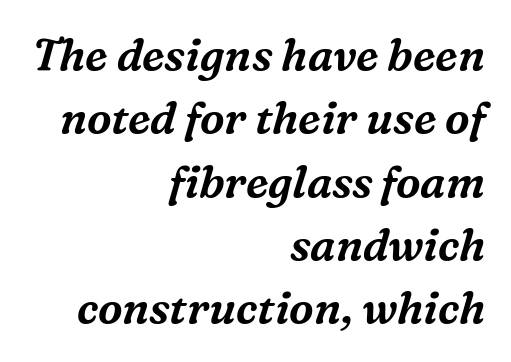
The image shows 44 px serif type, italic (leaning right); set right-aligned, normal line spacing (1.44x), normal letter spacing, not underlined; medium stroke contrast and a medium x-height.
